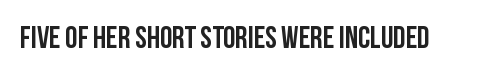
{"serif": "no", "italic": "no", "width": "condensed", "stroke_contrast": "low", "x_height": "large", "monospaced": "no", "underline": "no", "letter_spacing": "normal", "letter_spacing_em": 0.0, "glyph_px": 31}
